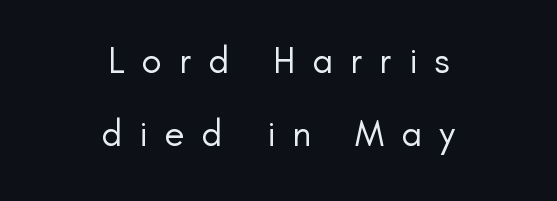
The image shows 37 px regular-weight sans-serif type, upright; set centered, loose line spacing (1.96x), unusually wide letter spacing (+0.46 em), not underlined; low stroke contrast and a small x-height.
